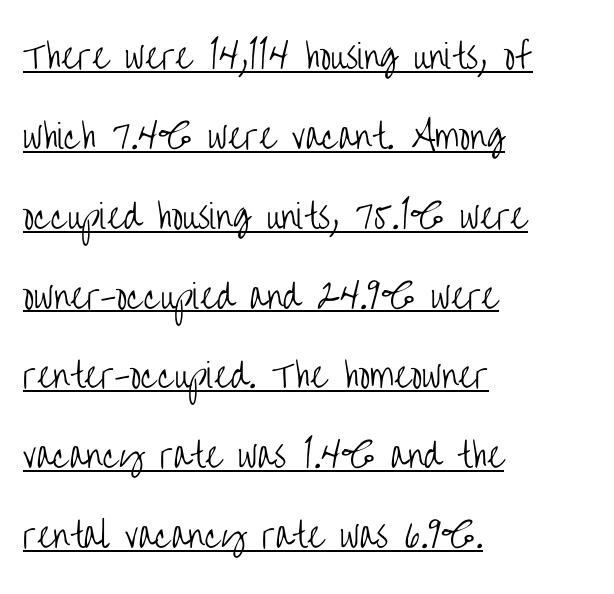
Widely set lines give the paragraph a tall, airy silhouette. Decoration check: the copy is underlined. A student would call this left alignment; a typographer would say flush left, rag right. What kind of face is this? One without serifs — a sans. This is roman type, the default non-slanted kind.
